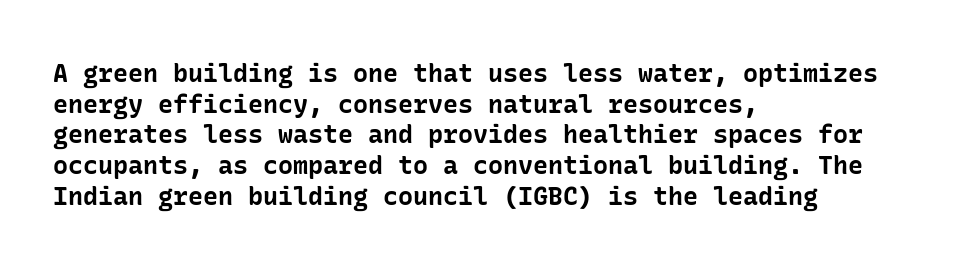
{"italic": "no", "bold": "yes", "underline": "no", "align": "left", "line_spacing_ratio": 1.23, "letter_spacing": "normal", "letter_spacing_em": 0.0, "glyph_px": 25}
